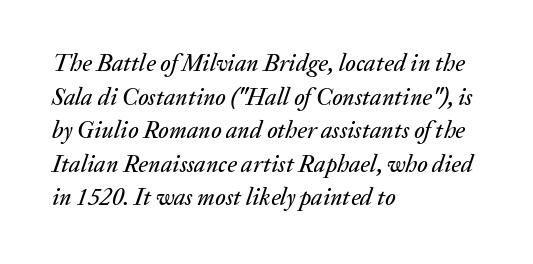
Students, observe: this is what conventionally led text looks like. Every character sits at an angle, as italics do. The text block is weighted toward the left margin, trailing off unevenly rightward. Words appear dense and cohesive because spacing is normal. Any mark beneath the type? The region is blank.
